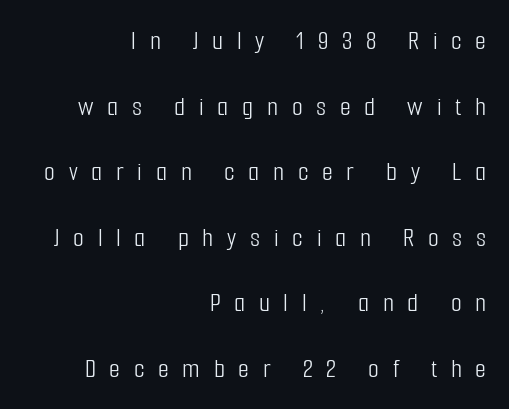
The image shows 28 px light, condensed sans-serif type, upright; set right-aligned, loose line spacing (2.34x), unusually wide letter spacing (+0.49 em), not underlined; low stroke contrast and a medium x-height.
